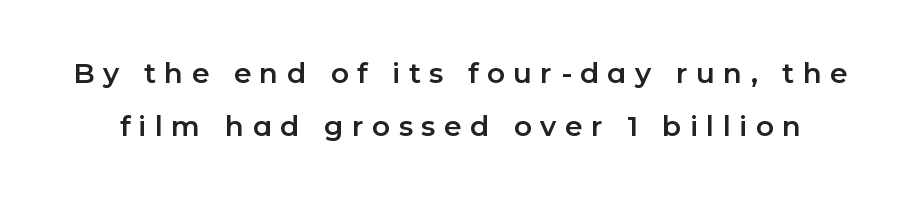
The image shows 28 px sans-serif type, upright; set loose line spacing (1.9x), unusually wide letter spacing (+0.3 em), not underlined; low stroke contrast and a medium x-height.
